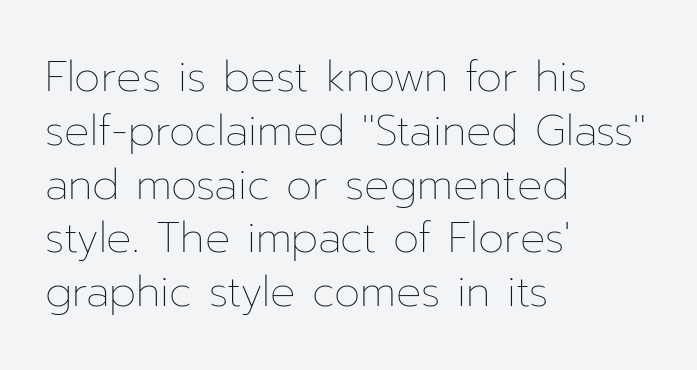
The horizontal fit of the characters is conventional and even. Where is the straight margin? On the left. What's the leading like? Ordinary, nothing unusual. The axis of the letterforms is exactly vertical.
